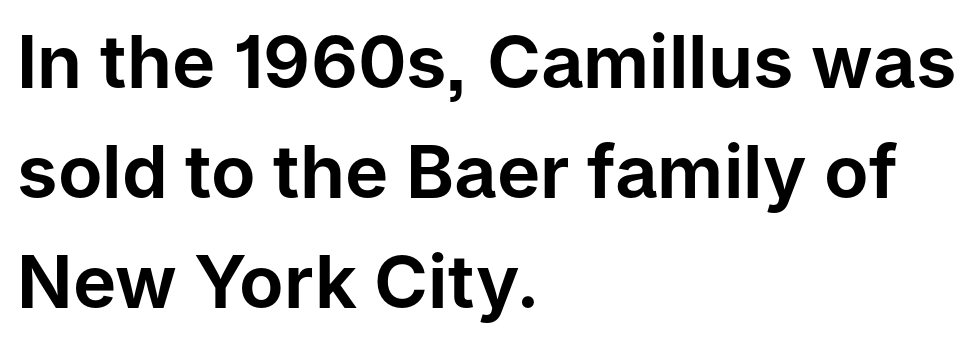
The image shows 73 px sans-serif type, upright; set left-aligned, normal line spacing (1.51x), normal letter spacing, not underlined; low stroke contrast and a medium x-height.
